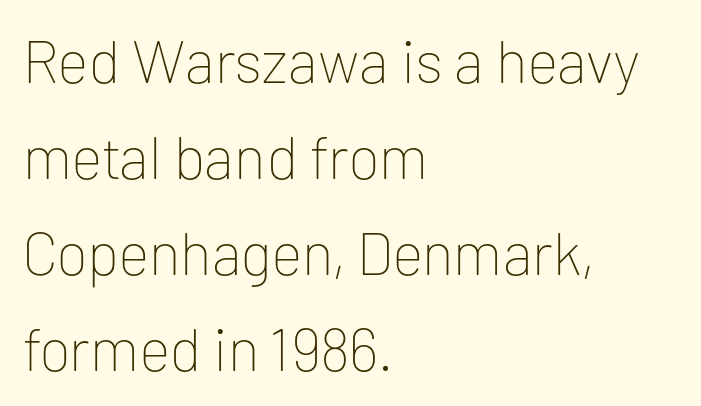
Do the letters lean? They stand straight. These lines are set flush left with a ragged right edge. Characters follow at the spacing the type designer built in. This sample has the flowing, uneven cadence of proportional lettering.
